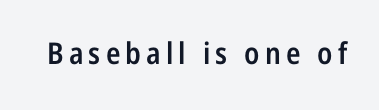
In terms of weight, the rendering is demibold, just under bold. Regarding serifs, this sample does without them. Posture: upright roman. The rendering uses natural spacing where letterforms have individual widths. The area under the type is left untouched.
